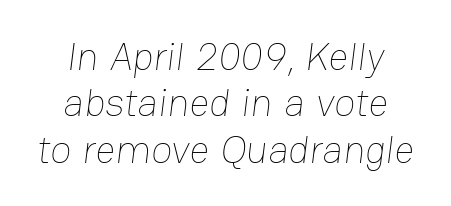
{"bold": "no", "weight": "thin", "width": "normal", "stroke_contrast": "low", "x_height": "medium", "monospaced": "no", "underline": "no", "align": "center", "line_spacing_ratio": 1.19, "letter_spacing": "normal", "letter_spacing_em": 0.0, "glyph_px": 39}
